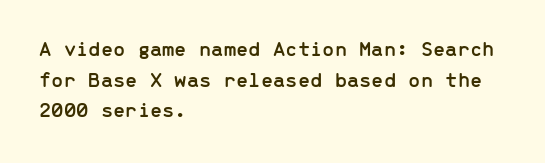
Q: Is the text italic (slanted)? A: No, it is upright.
Q: Is the text underlined? A: No.
Q: How is the paragraph aligned? A: Left-aligned.
Q: Is the spacing between letters normal or unusually wide? A: Normal.
Q: Is the spacing between lines tight, normal or loose? A: Normal.
